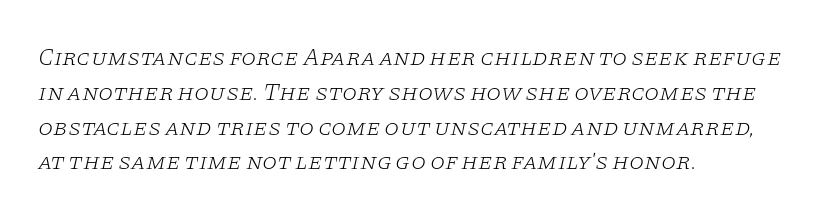
Slanted lettering throughout. Line starts are locked; line ends wander. The block of text has a typical density, with ordinary space between rows. Nobody drew a line under any word here. Weight: not bold — regular or lighter. Inter-character spacing is left at the font's built-in metrics.
